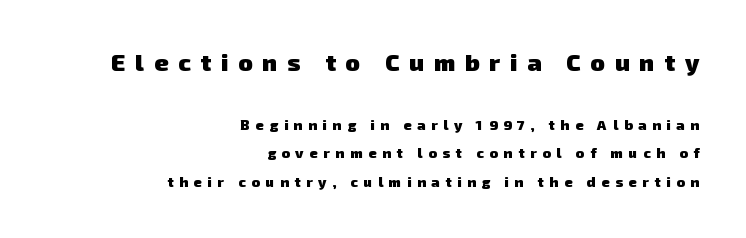
{"bold": "yes", "underline": "no", "align": "right", "line_spacing": "loose", "line_spacing_ratio": 2.06, "letter_spacing": "wide", "letter_spacing_em": 0.41, "larger_block": "first", "size_ratio": 1.71, "glyph_px": 24}
